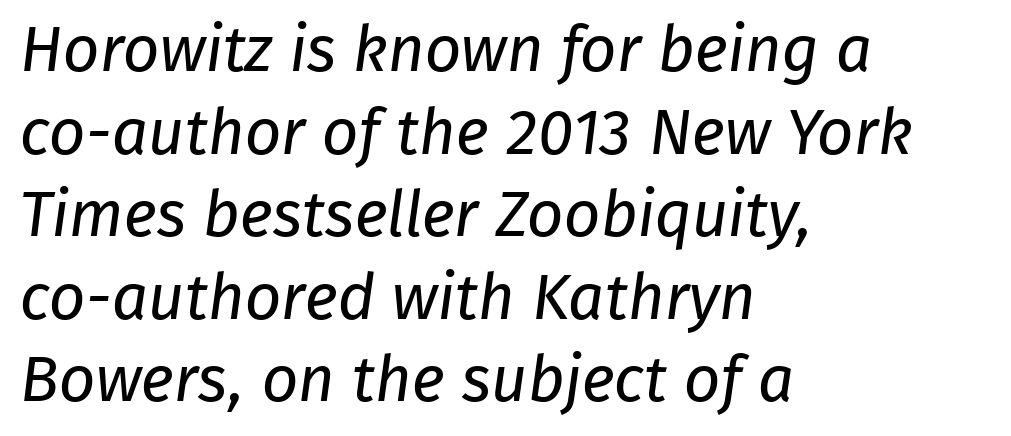
{"serif": "no", "bold": "no", "weight": "regular", "width": "normal", "stroke_contrast": "low", "x_height": "medium", "monospaced": "no", "underline": "no", "align": "left", "line_spacing": "normal", "line_spacing_ratio": 1.29, "letter_spacing": "normal", "letter_spacing_em": 0.0, "glyph_px": 64}
